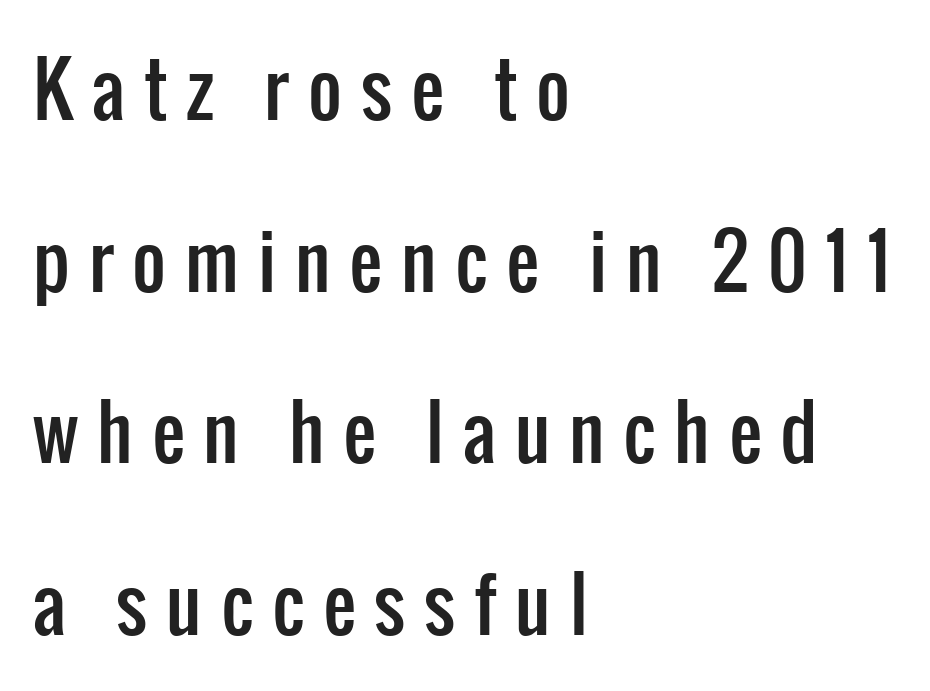
{"serif": "no", "italic": "no", "width": "condensed", "stroke_contrast": "low", "x_height": "medium", "monospaced": "no", "underline": "no", "align": "left", "line_spacing": "loose", "line_spacing_ratio": 2.35, "letter_spacing": "wide", "letter_spacing_em": 0.26, "glyph_px": 73}
